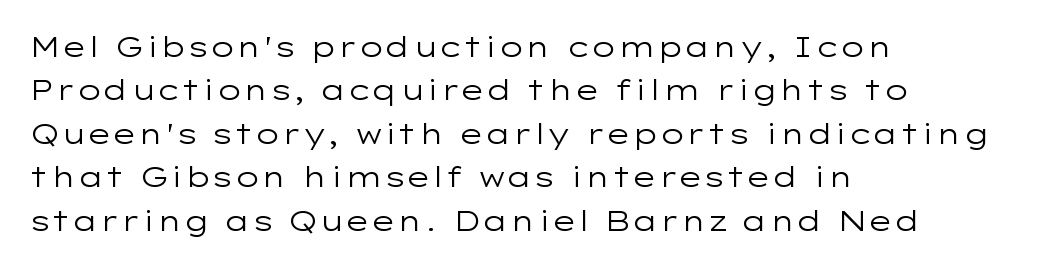
{"serif": "no", "italic": "no", "bold": "no", "weight": "regular", "width": "wide", "stroke_contrast": "low", "x_height": "medium", "monospaced": "no", "underline": "no", "align": "left", "line_spacing": "normal", "line_spacing_ratio": 1.55, "letter_spacing": "normal", "letter_spacing_em": 0.0, "glyph_px": 28}
